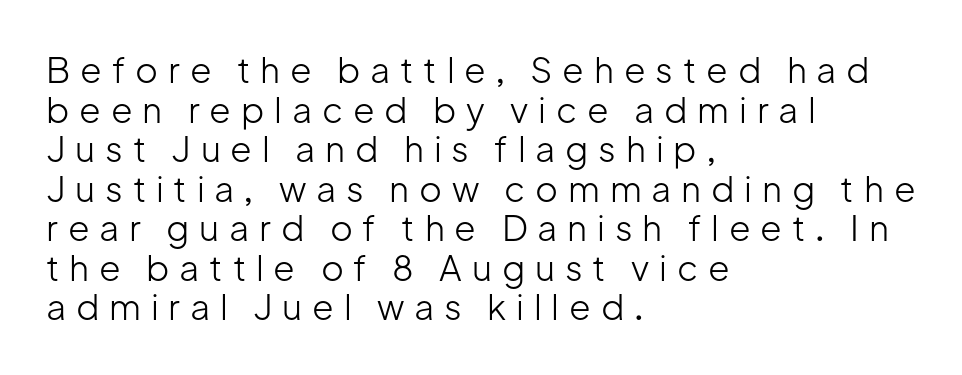
{"serif": "no", "italic": "no", "bold": "no", "weight": "light", "width": "normal", "stroke_contrast": "low", "x_height": "medium", "monospaced": "no", "underline": "no", "align": "left", "line_spacing": "tight", "line_spacing_ratio": 1.13, "letter_spacing": "wide", "letter_spacing_em": 0.28, "glyph_px": 35}
